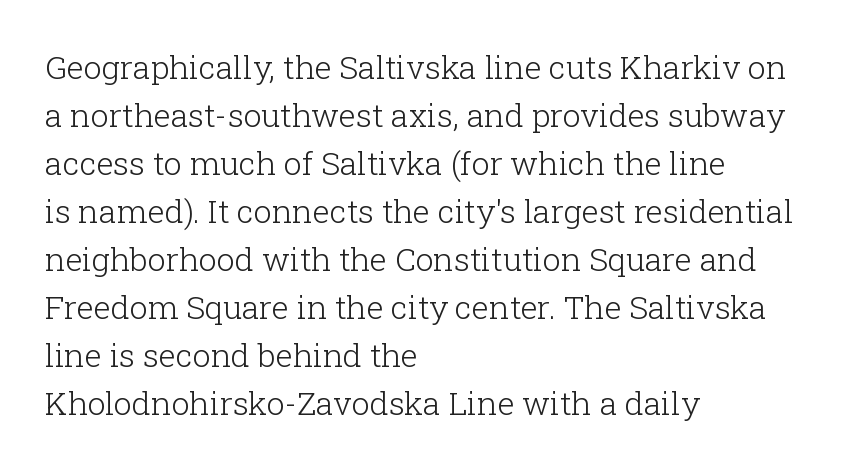
{"serif": "yes", "italic": "no", "bold": "no", "weight": "light", "width": "normal", "stroke_contrast": "low", "x_height": "medium", "monospaced": "no", "underline": "no", "align": "left", "line_spacing": "normal", "line_spacing_ratio": 1.5, "letter_spacing": "normal", "letter_spacing_em": 0.0, "glyph_px": 32}
